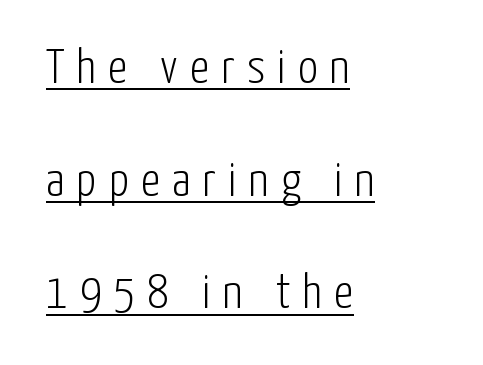
Q: Is the text bold? A: No.
Q: Is the text italic (slanted)? A: No, it is upright.
Q: Is the typeface a serif or a sans-serif typeface? A: Sans-serif.
Q: Is the text underlined? A: Yes.
Q: How is the paragraph aligned? A: Left-aligned.
Q: Is the spacing between letters normal or unusually wide? A: Unusually wide.
Q: Is the spacing between lines tight, normal or loose? A: Loose.
Q: Width (condensed, normal, or wide)? A: Condensed.
Q: Stroke contrast? A: Low.
Q: x-height? A: Medium.
Q: Monospaced? A: No.
